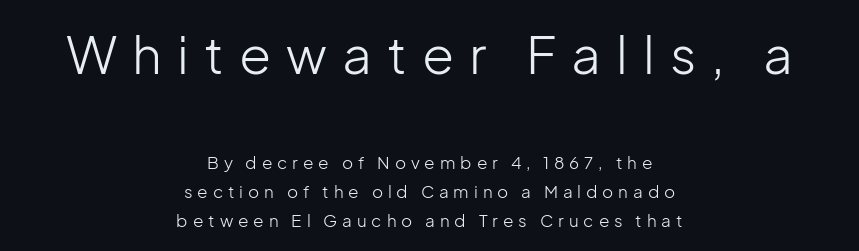
Q: Is the text bold? A: No.
Q: Is the text italic (slanted)? A: No, it is upright.
Q: Is the typeface a serif or a sans-serif typeface? A: Sans-serif.
Q: Is the text underlined? A: No.
Q: How is the paragraph aligned? A: Centered.
Q: Is the spacing between letters normal or unusually wide? A: Unusually wide.
Q: Which block of text is set in a larger size, the first (top) or the second (bottom)? A: The first (top) one.
Q: Width (condensed, normal, or wide)? A: Normal.
Q: Stroke contrast? A: Low.
Q: x-height? A: Medium.
Q: Monospaced? A: No.
